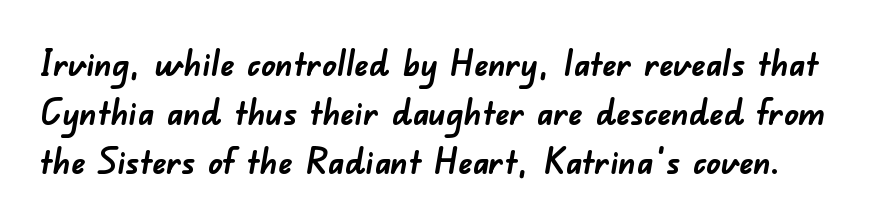
Reading down the column, the eye jumps a familiar distance to each next line. Descender tails drop into unmarked territory. To sum up the face: it is a sans, with no serifs. Standard letterfit; no display-style spreading of the glyphs.
